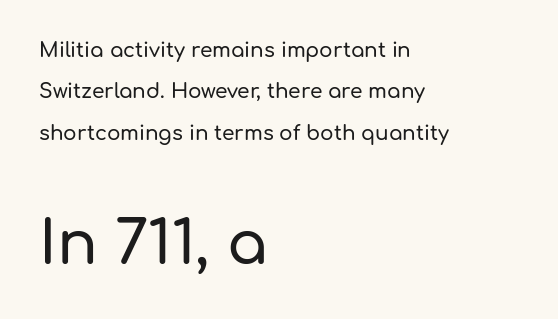
The image shows 60 px sans-serif type, upright; set left-aligned, loose line spacing (2.07x), normal letter spacing, not underlined; the second (bottom) block is 3.0x larger; low stroke contrast and a medium x-height.
